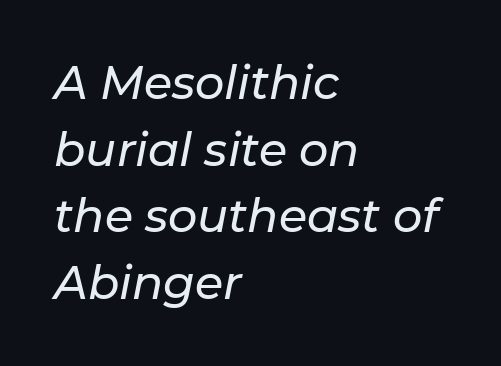
The image shows 46 px text type, italic (leaning right); set left-aligned, normal line spacing (1.45x), normal letter spacing, not underlined; low stroke contrast and a medium x-height.
